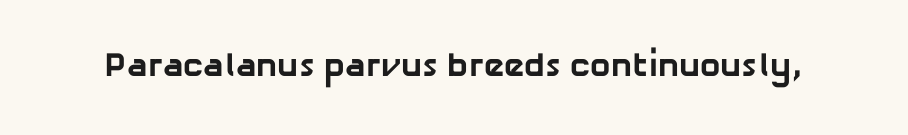
Q: Is the text bold? A: Yes.
Q: Is the typeface a serif or a sans-serif typeface? A: Sans-serif.
Q: Is the text underlined? A: No.
Q: Is the spacing between letters normal or unusually wide? A: Normal.
Q: Width (condensed, normal, or wide)? A: Normal.
Q: Stroke contrast? A: Low.
Q: x-height? A: Medium.
Q: Monospaced? A: No.
